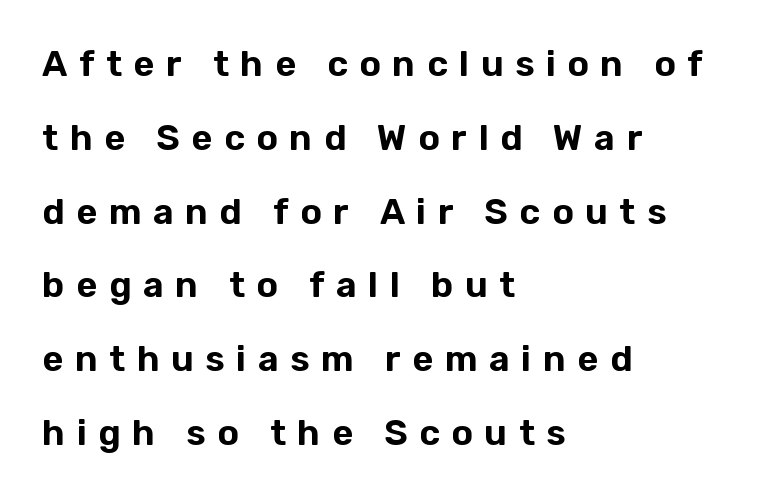
The image shows 36 px sans-serif type, upright; set left-aligned, loose line spacing (2.05x), unusually wide letter spacing (+0.32 em), not underlined; low stroke contrast and a medium x-height.
